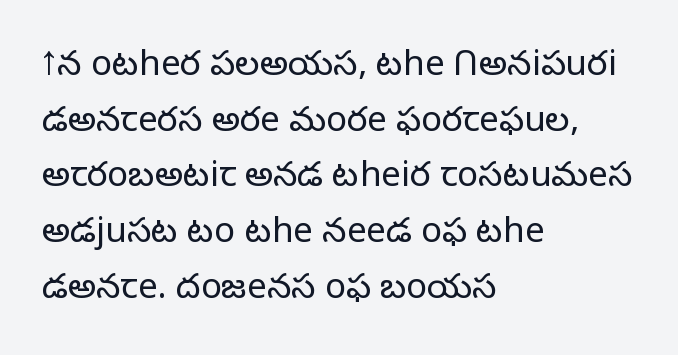
{"serif": "no", "italic": "no", "bold": "no", "weight": "light", "width": "normal", "stroke_contrast": "low", "x_height": "medium", "monospaced": "no", "underline": "no", "align": "left", "line_spacing": "normal", "line_spacing_ratio": 1.59, "letter_spacing": "normal", "letter_spacing_em": 0.0, "glyph_px": 35}
